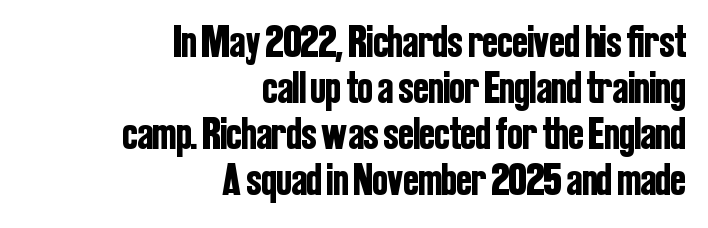
The image shows 45 px condensed sans-serif type, upright; set right-aligned, tight line spacing (1.02x), normal letter spacing, not underlined; low stroke contrast and a medium x-height.
